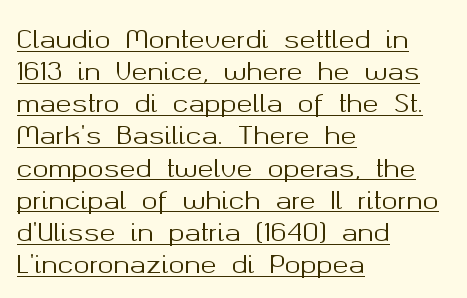
{"italic": "no", "underline": "yes", "align": "left", "line_spacing": "normal", "line_spacing_ratio": 1.34, "letter_spacing": "normal", "letter_spacing_em": 0.0, "glyph_px": 24}
